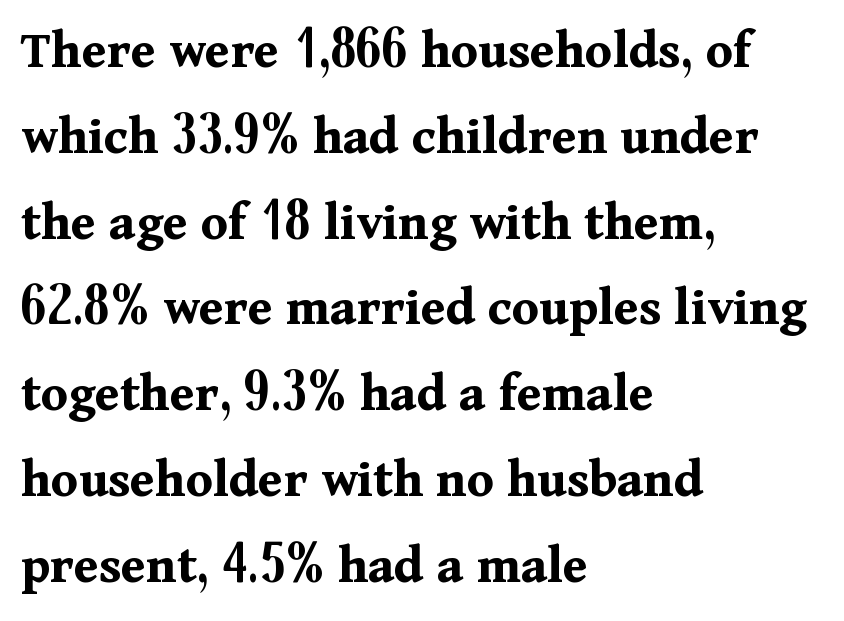
{"serif": "yes", "italic": "no", "bold": "yes", "weight": "bold", "width": "normal", "stroke_contrast": "medium", "x_height": "medium", "monospaced": "no", "underline": "no", "align": "left", "line_spacing": "normal", "line_spacing_ratio": 1.56, "letter_spacing": "normal", "letter_spacing_em": 0.0, "glyph_px": 55}
